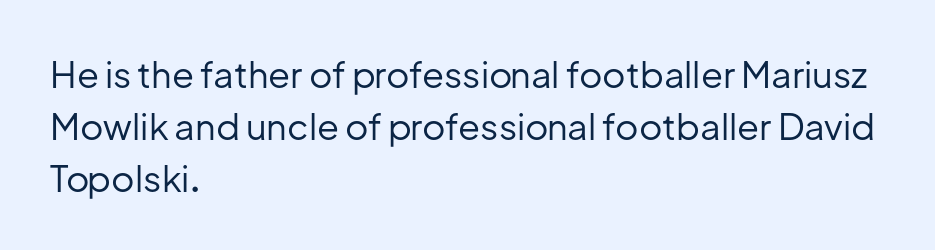
The image shows 36 px regular-weight sans-serif type, upright; set left-aligned, normal line spacing (1.44x), normal letter spacing, not underlined; low stroke contrast and a medium x-height.
